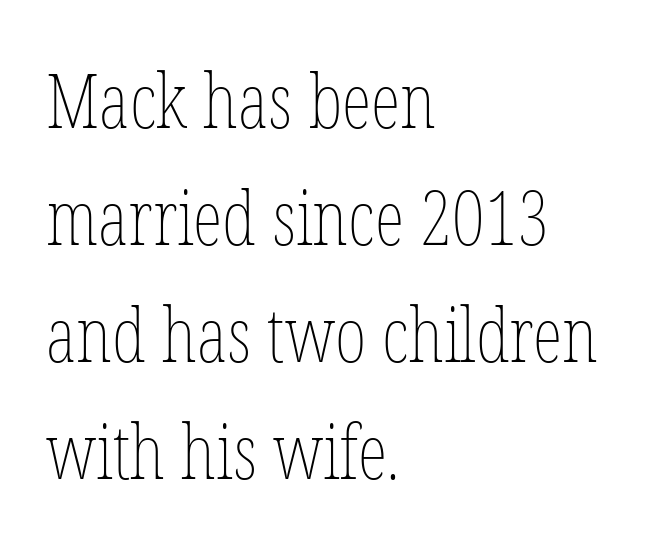
{"italic": "no", "bold": "no", "weight": "thin", "width": "condensed", "stroke_contrast": "low", "x_height": "medium", "monospaced": "no", "underline": "no", "align": "left", "line_spacing": "normal", "line_spacing_ratio": 1.54, "letter_spacing": "normal", "letter_spacing_em": 0.0, "glyph_px": 76}
